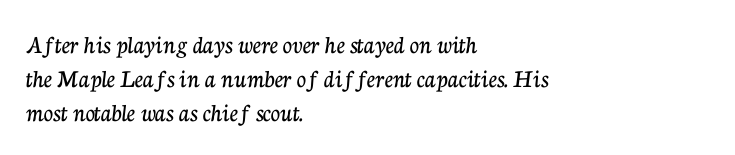
{"underline": "no", "align": "left", "line_spacing": "normal", "line_spacing_ratio": 1.31, "letter_spacing": "normal", "letter_spacing_em": 0.0, "glyph_px": 26}
